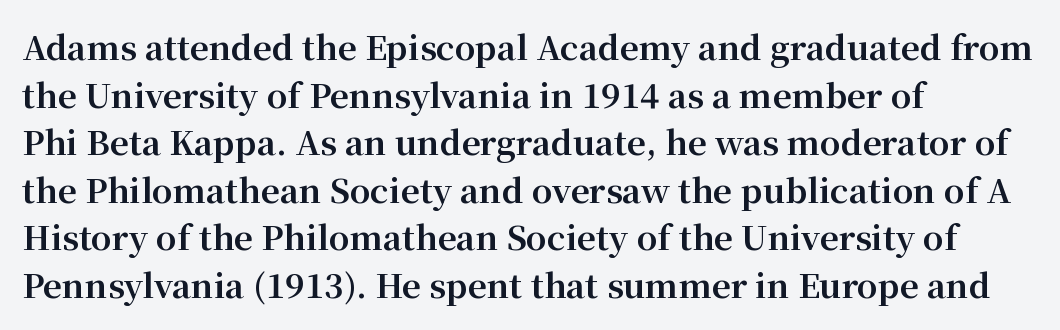
The image shows 33 px bold serif type, upright; set left-aligned, normal line spacing (1.44x), normal letter spacing, not underlined; medium stroke contrast and a medium x-height.
